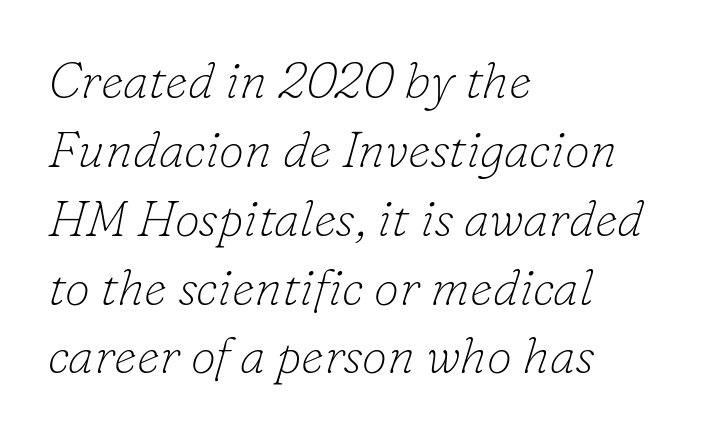
Q: Is the text bold? A: No.
Q: Is the text italic (slanted)? A: Yes, it leans right by about 16 degrees.
Q: Is the typeface a serif or a sans-serif typeface? A: Serif.
Q: Is the text underlined? A: No.
Q: How is the paragraph aligned? A: Left-aligned.
Q: Is the spacing between letters normal or unusually wide? A: Normal.
Q: Is the spacing between lines tight, normal or loose? A: Normal.
Q: Width (condensed, normal, or wide)? A: Normal.
Q: Stroke contrast? A: Low.
Q: x-height? A: Small.
Q: Monospaced? A: No.
